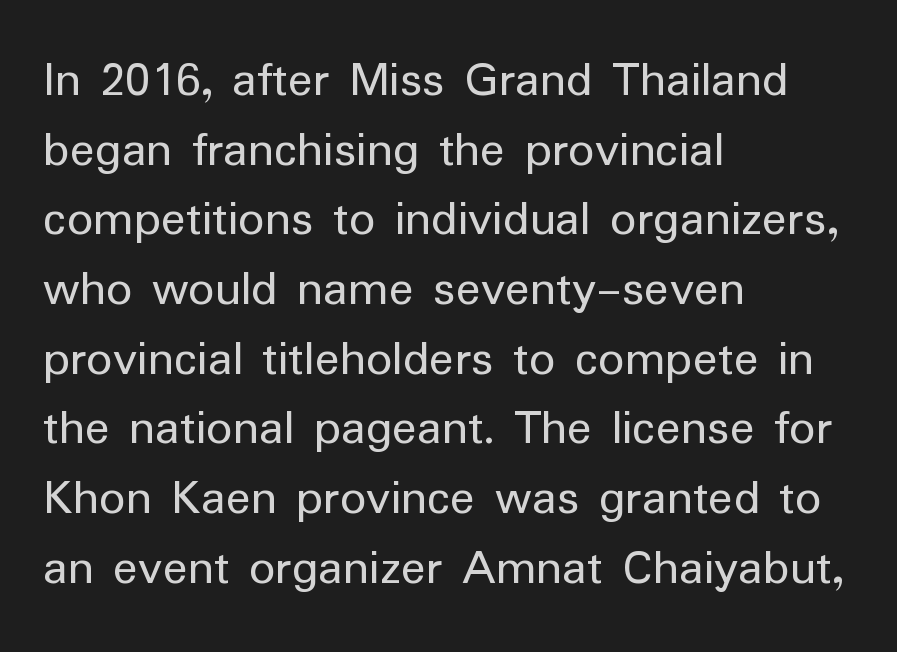
{"serif": "no", "italic": "no", "bold": "no", "weight": "regular", "width": "normal", "stroke_contrast": "low", "x_height": "medium", "monospaced": "no", "underline": "no", "align": "left", "line_spacing": "normal", "line_spacing_ratio": 1.34, "letter_spacing": "normal", "letter_spacing_em": 0.0, "glyph_px": 52}
